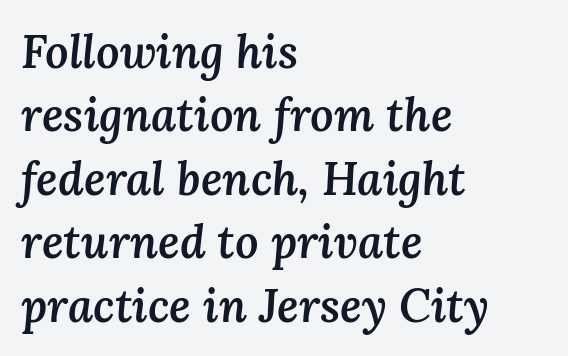
Q: Is the text bold? A: Semi-bold.
Q: Is the text italic (slanted)? A: Yes, it leans right by about 3 degrees.
Q: Is the text underlined? A: No.
Q: How is the paragraph aligned? A: Left-aligned.
Q: Is the spacing between letters normal or unusually wide? A: Normal.
Q: Is the spacing between lines tight, normal or loose? A: Normal.
Q: Width (condensed, normal, or wide)? A: Normal.
Q: Stroke contrast? A: Medium.
Q: x-height? A: Medium.
Q: Monospaced? A: No.
